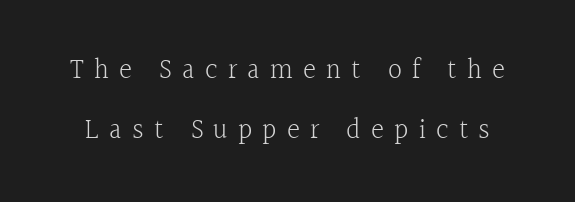
{"serif": "yes", "italic": "no", "bold": "no", "weight": "light", "width": "normal", "x_height": "medium", "monospaced": "no", "underline": "no", "line_spacing": "loose", "line_spacing_ratio": 2.16, "letter_spacing": "wide", "letter_spacing_em": 0.36, "glyph_px": 28}
